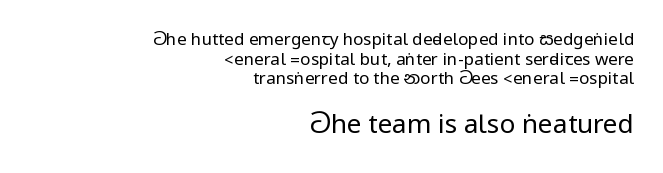
The image shows 26 px text type, upright; set right-aligned, line spacing 1.16x, normal letter spacing, not underlined; the second (bottom) block is 1.53x larger.
